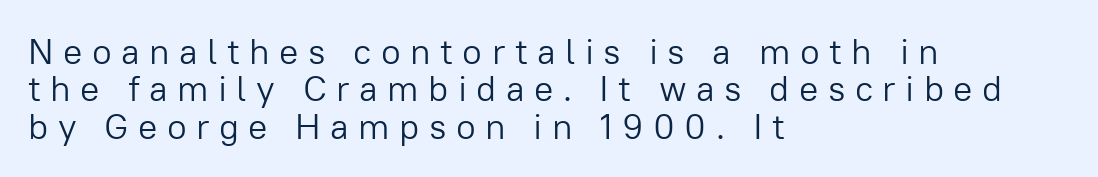
Q: Is the text bold? A: No.
Q: Is the text italic (slanted)? A: No, it is upright.
Q: Is the typeface a serif or a sans-serif typeface? A: Sans-serif.
Q: Is the text underlined? A: No.
Q: How is the paragraph aligned? A: Left-aligned.
Q: Is the spacing between letters normal or unusually wide? A: Unusually wide.
Q: Is the spacing between lines tight, normal or loose? A: Tight.
Q: Width (condensed, normal, or wide)? A: Normal.
Q: Stroke contrast? A: Low.
Q: x-height? A: Medium.
Q: Monospaced? A: No.
